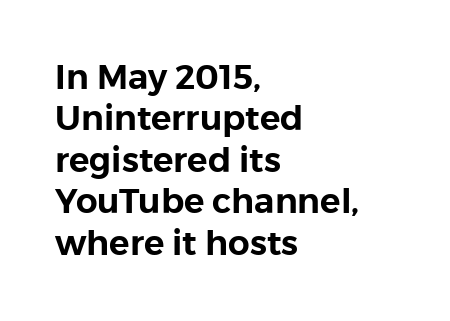
The image shows 34 px sans-serif type, upright; set left-aligned, line spacing 1.22x, normal letter spacing, not underlined; low stroke contrast and a medium x-height.
